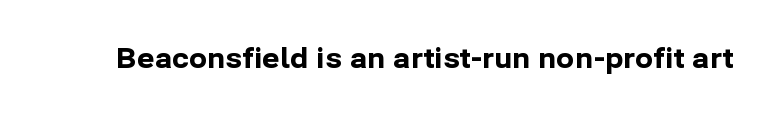
Q: Is the text bold? A: Yes.
Q: Is the text italic (slanted)? A: No, it is upright.
Q: Is the text underlined? A: No.
Q: Is the spacing between letters normal or unusually wide? A: Normal.
